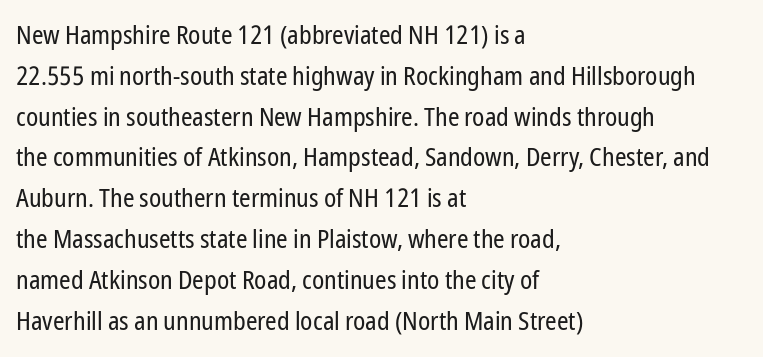
Q: Is the text bold? A: No.
Q: Is the text italic (slanted)? A: No, it is upright.
Q: Is the text underlined? A: No.
Q: How is the paragraph aligned? A: Left-aligned.
Q: Is the spacing between letters normal or unusually wide? A: Normal.
Q: Is the spacing between lines tight, normal or loose? A: Normal.
